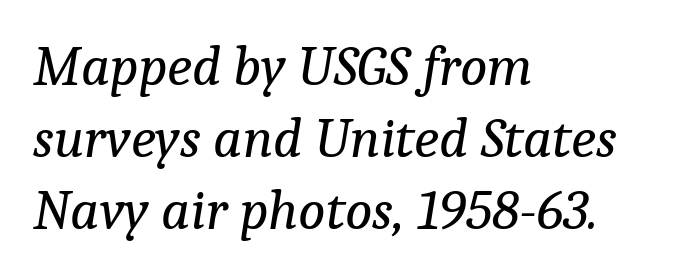
{"serif": "yes", "italic": "yes", "lean": "right", "slant_degrees": 9, "bold": "no", "weight": "regular", "width": "normal", "stroke_contrast": "low", "x_height": "medium", "monospaced": "no", "underline": "no", "align": "left", "line_spacing": "normal", "line_spacing_ratio": 1.26, "letter_spacing": "normal", "letter_spacing_em": 0.0, "glyph_px": 57}
